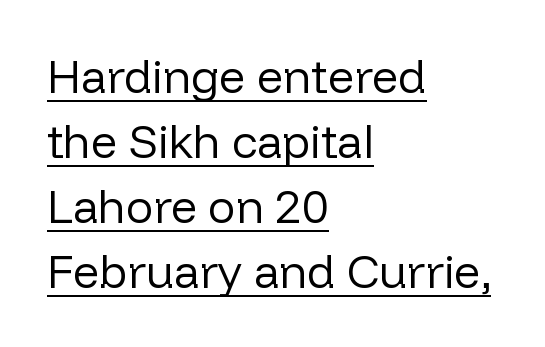
The image shows 46 px regular-weight sans-serif type, upright; set left-aligned, normal line spacing (1.41x), normal letter spacing, underlined; low stroke contrast and a medium x-height.
